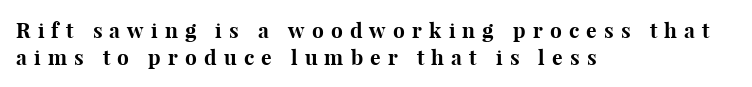
Is there any slant? The stems are plumb. Plain, unruled lines of type. How would I describe the line gaps? Plain and ordinary. Is the block centered? No — it sits flush against the left margin.
